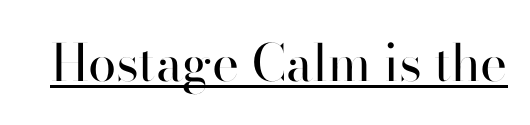
Varying glyph widths throughout — classic text-font behaviour. The rendering keeps characters at their native spacing. Italic: no, the glyphs are upright roman. What kind of face is this? One without serifs — a sans. Weight: in the light-to-regular range.
